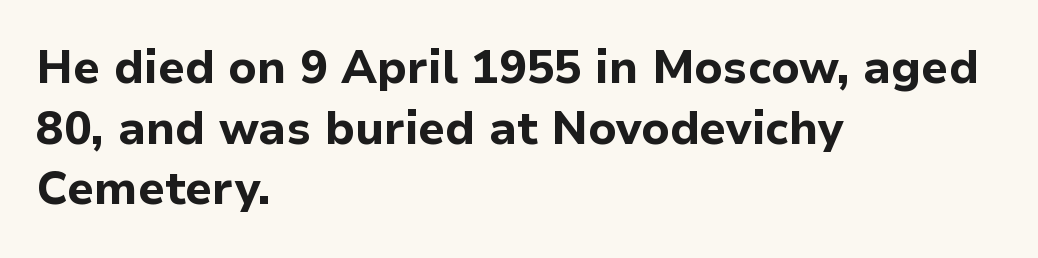
The image shows 46 px bold sans-serif type, upright; set left-aligned, normal line spacing (1.32x), normal letter spacing, not underlined; low stroke contrast and a medium x-height.
